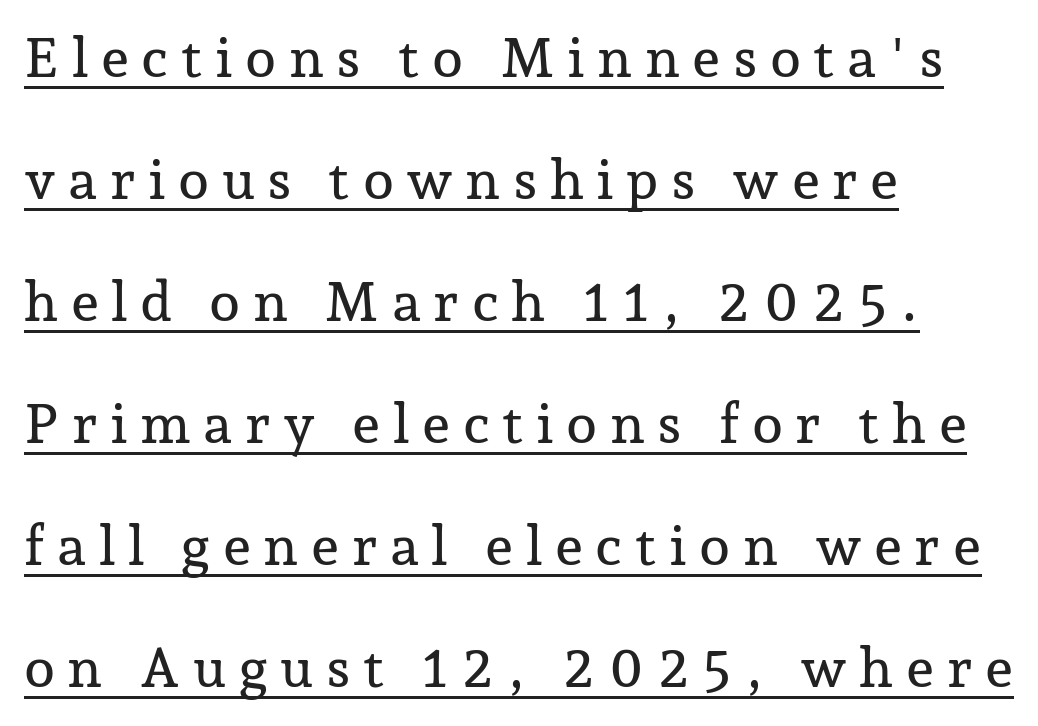
{"serif": "yes", "italic": "no", "width": "normal", "stroke_contrast": "low", "x_height": "medium", "monospaced": "no", "underline": "yes", "align": "left", "line_spacing": "loose", "line_spacing_ratio": 2.18, "letter_spacing": "wide", "letter_spacing_em": 0.22, "glyph_px": 56}
